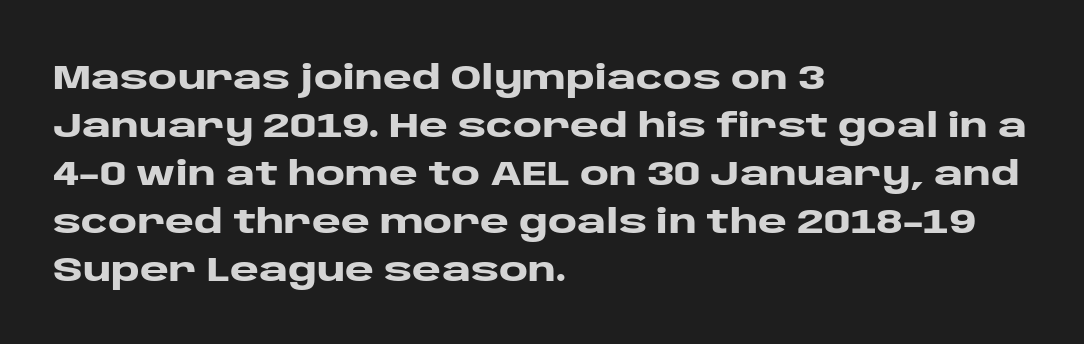
Q: Is the text bold? A: Yes.
Q: Is the text italic (slanted)? A: No, it is upright.
Q: Is the typeface a serif or a sans-serif typeface? A: Sans-serif.
Q: Is the text underlined? A: No.
Q: How is the paragraph aligned? A: Left-aligned.
Q: Is the spacing between letters normal or unusually wide? A: Normal.
Q: Is the spacing between lines tight, normal or loose? A: Normal.
Q: Width (condensed, normal, or wide)? A: Wide.
Q: Stroke contrast? A: Low.
Q: x-height? A: Large.
Q: Monospaced? A: No.
